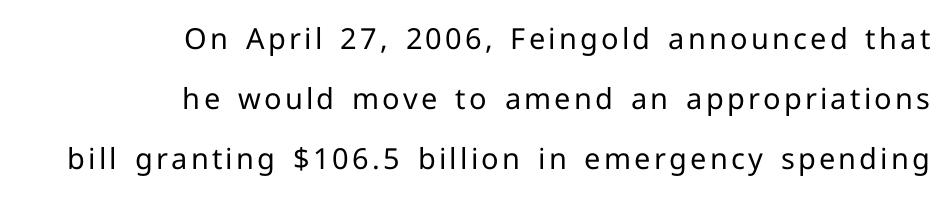
The image shows 29 px regular-weight sans-serif type, upright; set right-aligned, loose line spacing (2.07x), not underlined; low stroke contrast and a medium x-height.
